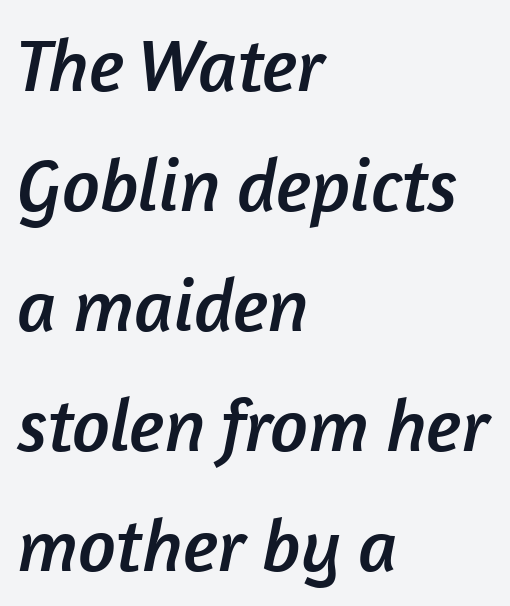
Observe the ordinary spacing: letters are neighbours, not strangers. Short and long lines alike share a common starting point at left. A typesetter would call this proportional, since set widths differ per character. If you measured baseline to baseline, you'd find a middling distance.
